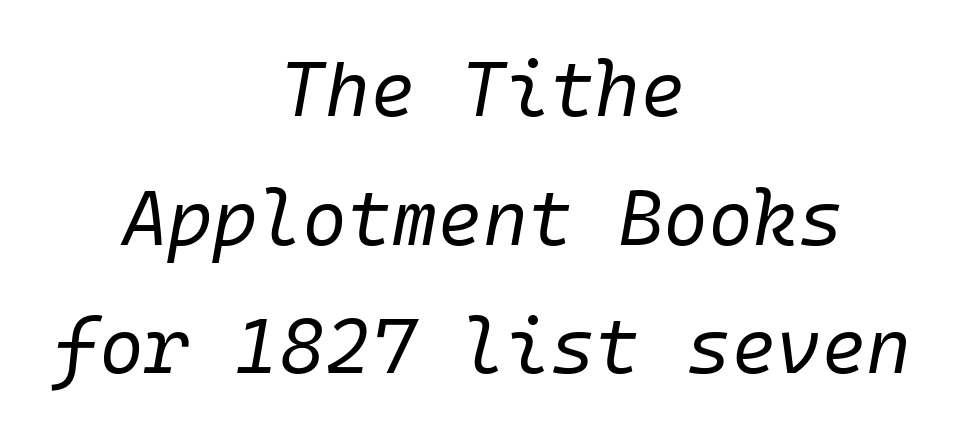
Q: Is the text bold? A: No.
Q: Is the text italic (slanted)? A: Yes, it leans right by about 10 degrees.
Q: Is the text underlined? A: No.
Q: How is the paragraph aligned? A: Centered.
Q: Is the spacing between letters normal or unusually wide? A: Normal.
Q: Is the spacing between lines tight, normal or loose? A: Normal.
Q: Width (condensed, normal, or wide)? A: Normal.
Q: Stroke contrast? A: Low.
Q: x-height? A: Medium.
Q: Monospaced? A: Yes.
